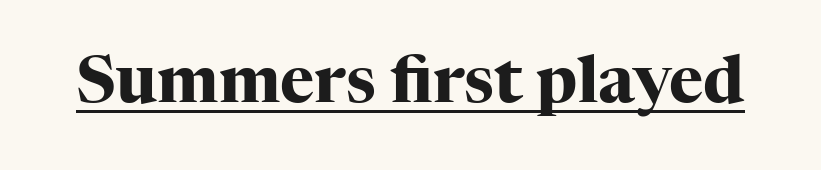
{"serif": "yes", "italic": "no", "bold": "yes", "weight": "heavy", "width": "normal", "stroke_contrast": "high", "x_height": "medium", "monospaced": "no", "underline": "yes", "letter_spacing": "normal", "letter_spacing_em": 0.0, "glyph_px": 65}
